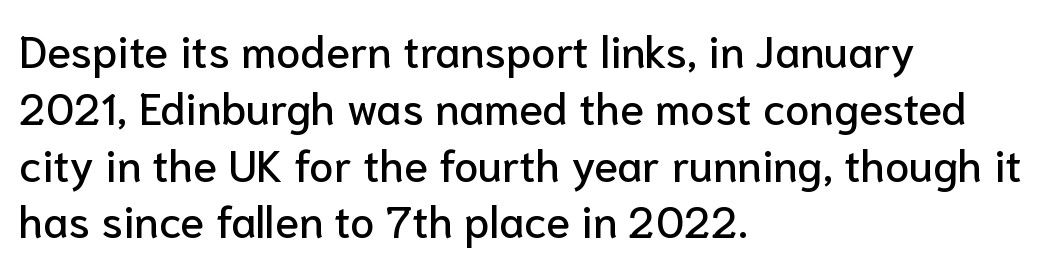
The image shows 44 px sans-serif type, upright; set left-aligned, normal line spacing (1.29x), normal letter spacing, not underlined; low stroke contrast and a medium x-height.
